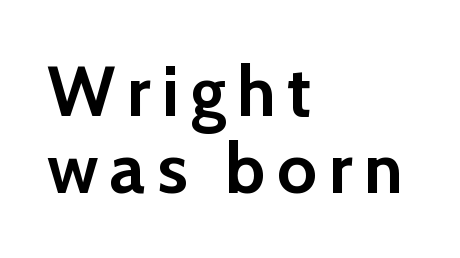
Q: Is the text bold? A: Yes.
Q: Is the text italic (slanted)? A: No, it is upright.
Q: Is the typeface a serif or a sans-serif typeface? A: Sans-serif.
Q: Is the text underlined? A: No.
Q: How is the paragraph aligned? A: Left-aligned.
Q: Is the spacing between lines tight, normal or loose? A: Tight.
Q: Width (condensed, normal, or wide)? A: Normal.
Q: Stroke contrast? A: Low.
Q: x-height? A: Medium.
Q: Monospaced? A: No.
